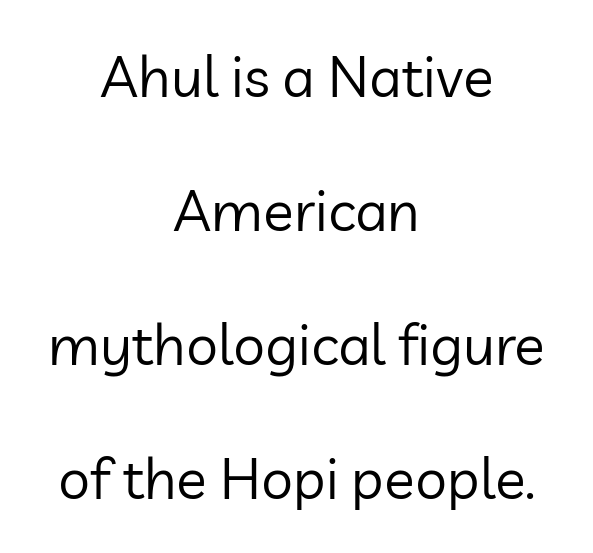
{"serif": "no", "italic": "no", "bold": "no", "weight": "regular", "width": "normal", "stroke_contrast": "low", "x_height": "medium", "monospaced": "no", "underline": "no", "align": "center", "line_spacing": "loose", "line_spacing_ratio": 2.35, "letter_spacing": "normal", "letter_spacing_em": 0.0, "glyph_px": 57}
